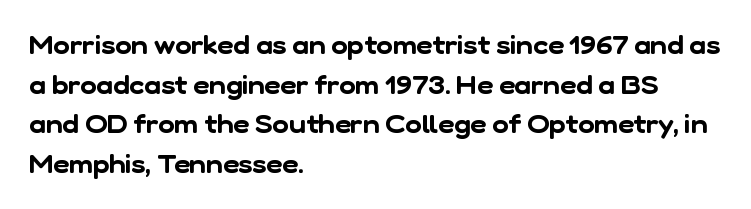
{"underline": "no", "align": "left", "line_spacing": "normal", "line_spacing_ratio": 1.59, "letter_spacing": "normal", "letter_spacing_em": 0.0, "glyph_px": 25}
